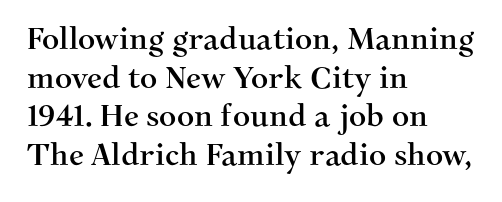
The image shows 30 px serif type, upright; set left-aligned, normal line spacing (1.29x), normal letter spacing, not underlined; medium stroke contrast and a medium x-height.
